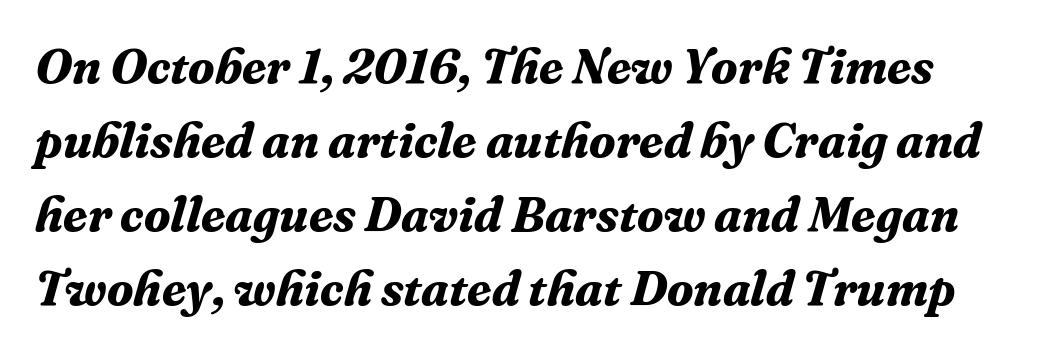
Compared with typical paragraphs, the rows here are spaced about the same. Does the weight exceed regular? Yes, all the way to bold. Yep, that's italic — everything's leaning. Decoration check: the copy has no underline. No extra tracking has been applied to these lines.
